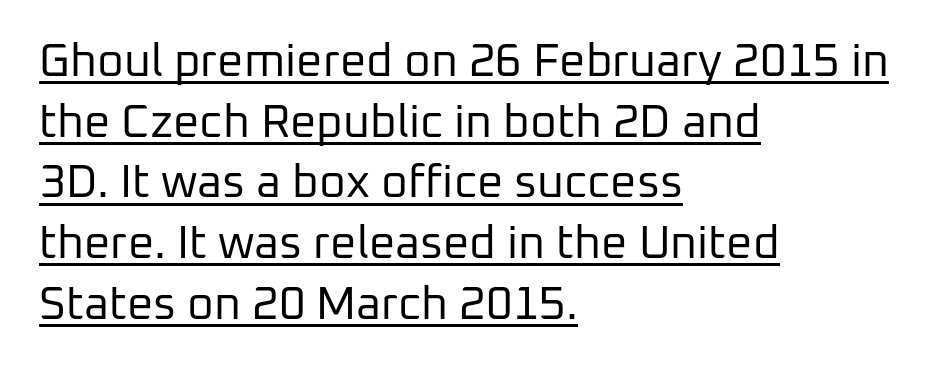
{"serif": "no", "italic": "no", "bold": "no", "weight": "regular", "width": "normal", "stroke_contrast": "low", "x_height": "medium", "monospaced": "no", "underline": "yes", "align": "left", "line_spacing": "normal", "line_spacing_ratio": 1.32, "letter_spacing": "normal", "letter_spacing_em": 0.0, "glyph_px": 46}
